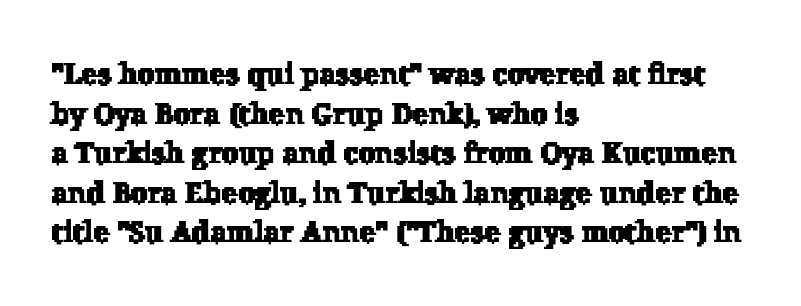
{"serif": "yes", "width": "normal", "stroke_contrast": "low", "x_height": "medium", "monospaced": "no", "underline": "no", "align": "left", "line_spacing": "normal", "line_spacing_ratio": 1.32, "letter_spacing": "normal", "letter_spacing_em": 0.0, "glyph_px": 30}
